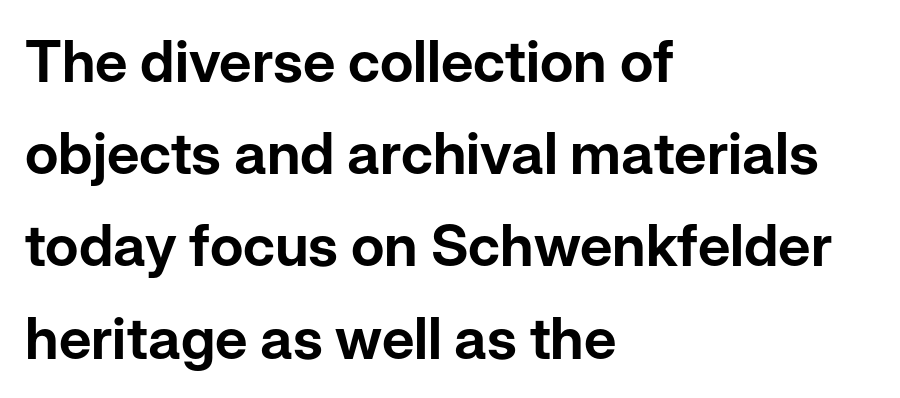
{"serif": "no", "italic": "no", "width": "normal", "stroke_contrast": "low", "x_height": "medium", "monospaced": "no", "underline": "no", "align": "left", "line_spacing": "normal", "line_spacing_ratio": 1.59, "letter_spacing": "normal", "letter_spacing_em": 0.0, "glyph_px": 58}
